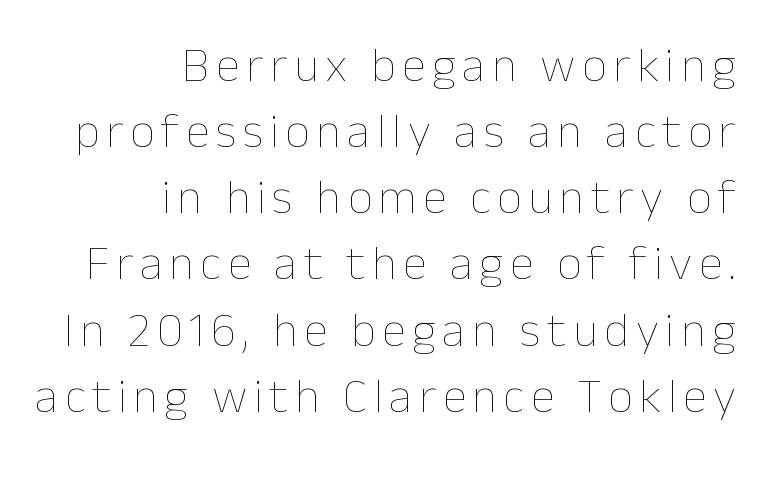
Q: Is the text bold? A: No.
Q: Is the text italic (slanted)? A: No, it is upright.
Q: Is the text underlined? A: No.
Q: How is the paragraph aligned? A: Right-aligned.
Q: Is the spacing between lines tight, normal or loose? A: Normal.
Q: Width (condensed, normal, or wide)? A: Normal.
Q: Stroke contrast? A: Low.
Q: x-height? A: Medium.
Q: Monospaced? A: No.
